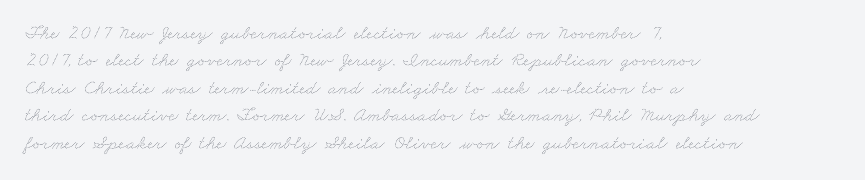
Heaviness? Minimal to ordinary, like unemphasized prose. The passage shown has conventional tracking throughout. Glance below the letters and you will spot only blank space. These lines stack with their left ends in a neat column.
